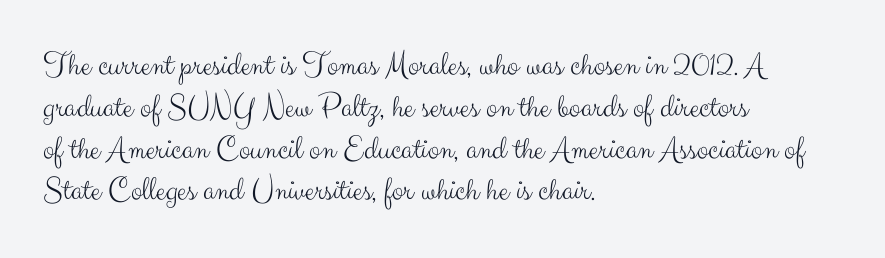
Q: Is the text bold? A: No.
Q: Is the text italic (slanted)? A: Yes.
Q: Is the typeface a serif or a sans-serif typeface? A: Sans-serif.
Q: Is the text underlined? A: No.
Q: How is the paragraph aligned? A: Left-aligned.
Q: Is the spacing between letters normal or unusually wide? A: Normal.
Q: Width (condensed, normal, or wide)? A: Normal.
Q: Stroke contrast? A: Medium.
Q: x-height? A: Small.
Q: Monospaced? A: No.
